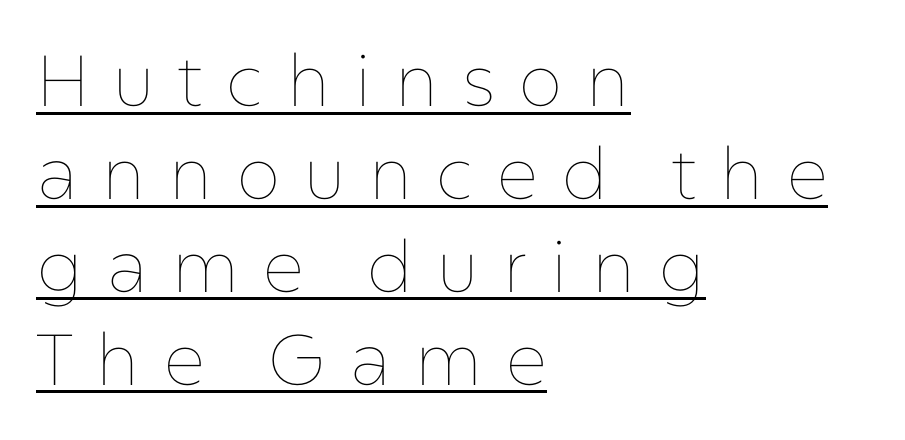
Is the stroke heavy? The answer is a plain regular-or-lighter. Looks like someone drew a line under every word here. This sample has the flowing, uneven cadence of proportional lettering. Every row of glyphs begins at an identical x-position on the left. The font's upright variant was chosen for this text.
